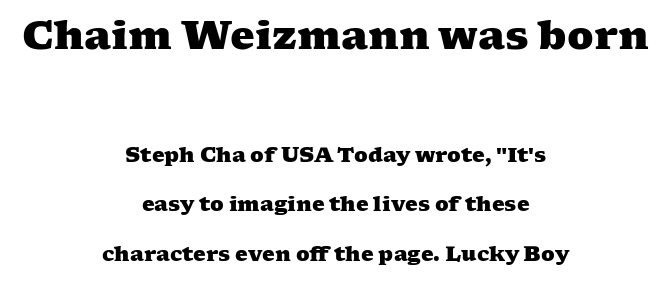
{"serif": "yes", "bold": "yes", "weight": "heavy", "width": "wide", "stroke_contrast": "medium", "x_height": "medium", "monospaced": "no", "underline": "no", "align": "center", "line_spacing": "loose", "line_spacing_ratio": 2.46, "letter_spacing": "normal", "letter_spacing_em": 0.0, "larger_block": "first", "size_ratio": 1.95, "glyph_px": 39}
